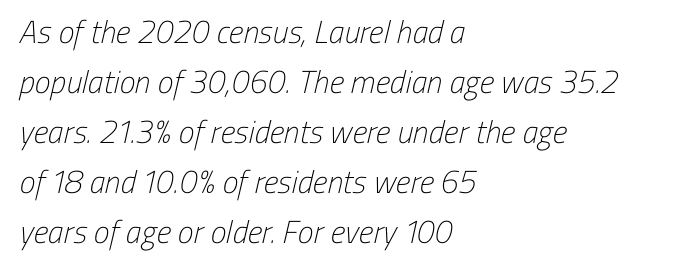
The font family rendered here belongs to the sans-serif group. Alignment: flush left. Weight: regular or lighter. Character widths vary here, with narrow letters taking less room than wide ones. Honestly, the row spacing looks completely unremarkable. This rendering leaves character spacing at its baseline value.
